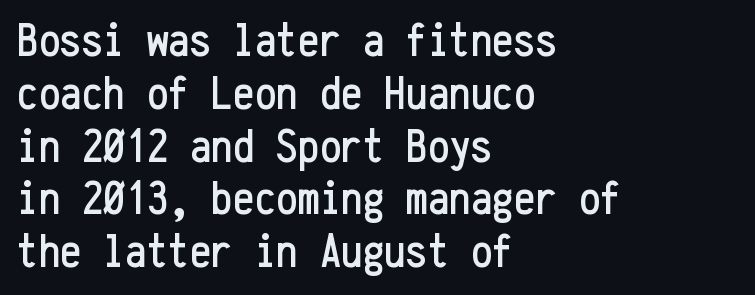
Posture: upright roman. The space directly below the letters is spotless. If you measured baseline to baseline, you'd find a short distance. Each word holds together tightly as a unit, with standard inter-letter gaps.
